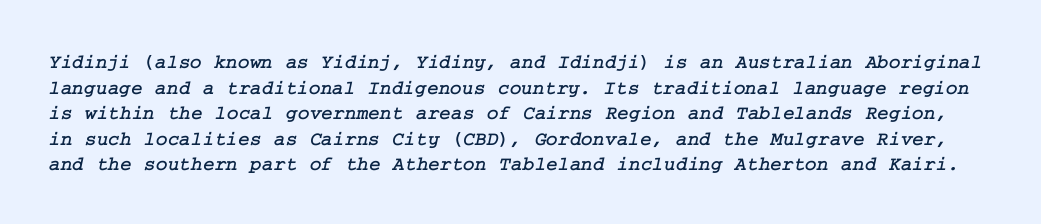
Q: Is the text underlined? A: No.
Q: Is the spacing between letters normal or unusually wide? A: Normal.
Q: Is the spacing between lines tight, normal or loose? A: Normal.
